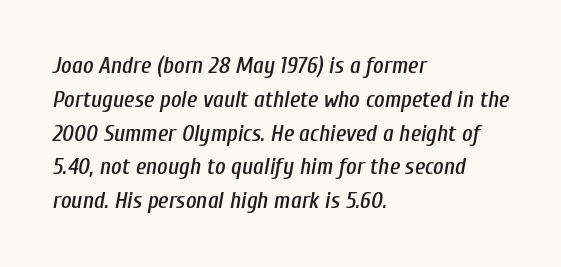
The image shows 23 px text type, italic (leaning right); set left-aligned, normal line spacing (1.47x), normal letter spacing, not underlined.
